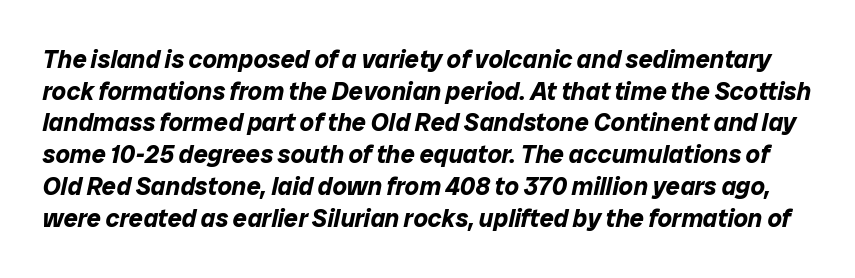
{"italic": "yes", "lean": "right", "slant_degrees": 12, "bold": "yes", "underline": "no", "line_spacing": "normal", "line_spacing_ratio": 1.27, "letter_spacing": "normal", "letter_spacing_em": 0.0, "glyph_px": 25}
